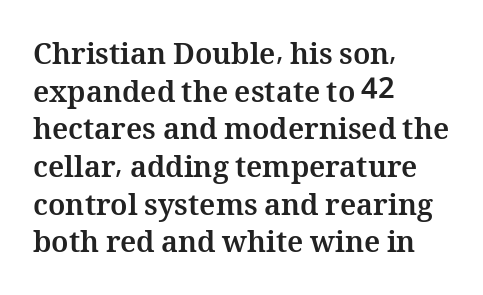
The image shows 29 px bold type, upright; set left-aligned, normal line spacing (1.3x), normal letter spacing, not underlined; medium stroke contrast and a medium x-height.
